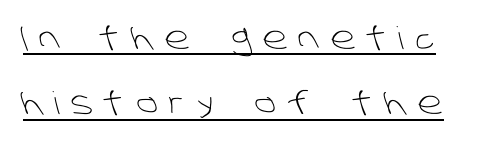
The image shows 31 px light sans-serif type; set loose line spacing (2.11x), unusually wide letter spacing (+0.38 em), underlined; low stroke contrast and a large x-height.
